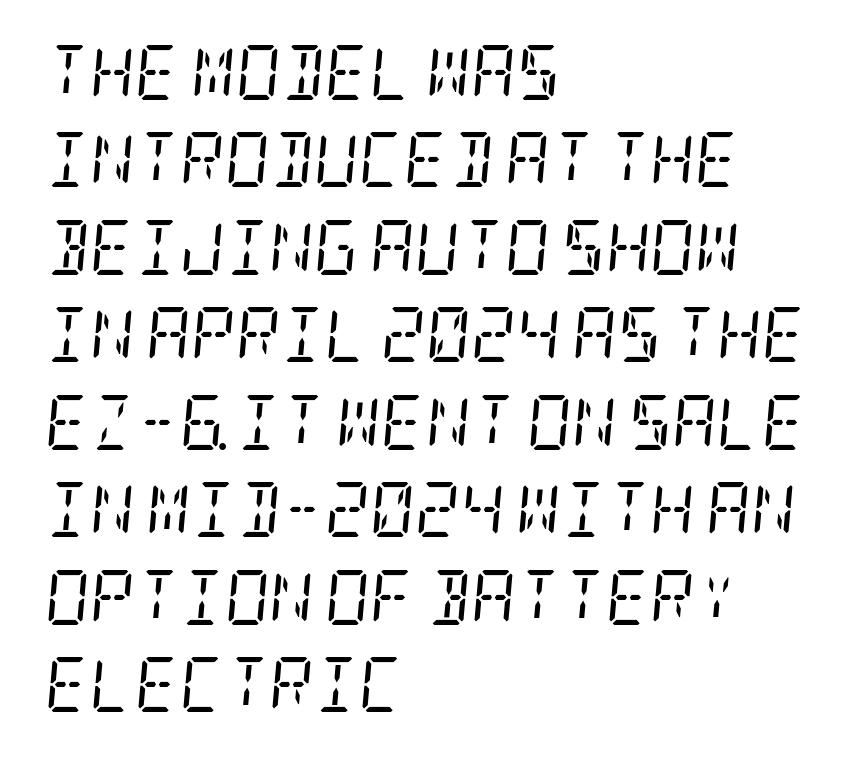
The image shows 55 px regular-weight, condensed serif type, italic (leaning right); set left-aligned, normal line spacing (1.59x), normal letter spacing, not underlined; low stroke contrast and a large x-height.
